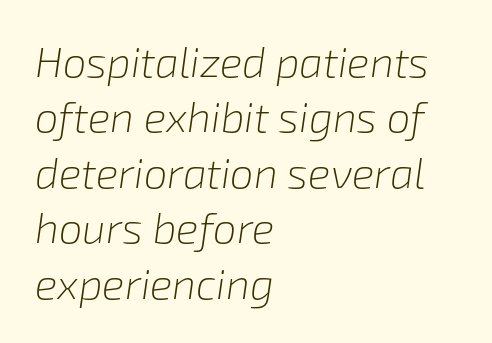
Q: Is the text bold? A: No.
Q: Is the text italic (slanted)? A: Yes, it leans right by about 8 degrees.
Q: Is the text underlined? A: No.
Q: How is the paragraph aligned? A: Left-aligned.
Q: Is the spacing between letters normal or unusually wide? A: Normal.
Q: Is the spacing between lines tight, normal or loose? A: Normal.
Q: Width (condensed, normal, or wide)? A: Normal.
Q: Stroke contrast? A: Low.
Q: x-height? A: Medium.
Q: Monospaced? A: No.
